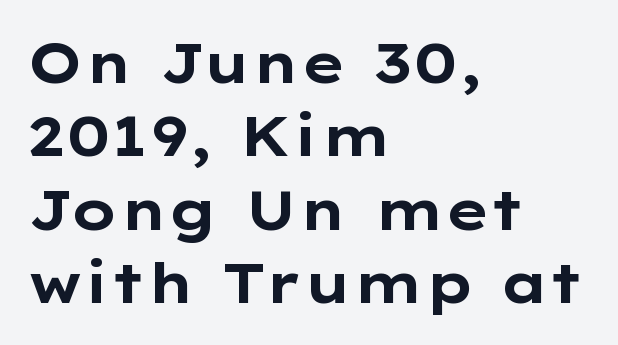
{"serif": "no", "italic": "no", "bold": "yes", "weight": "bold", "width": "wide", "stroke_contrast": "low", "x_height": "medium", "monospaced": "no", "underline": "no", "align": "left", "line_spacing": "normal", "line_spacing_ratio": 1.31, "letter_spacing": "normal", "letter_spacing_em": 0.0, "glyph_px": 56}
